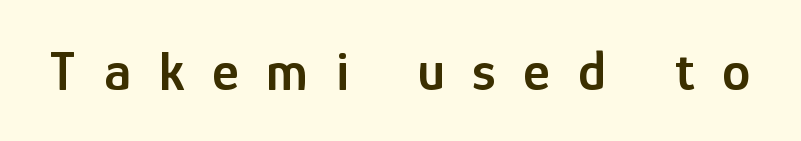
The image shows 57 px semibold, condensed sans-serif type, upright; set unusually wide letter spacing (+0.49 em), not underlined; low stroke contrast and a medium x-height.
